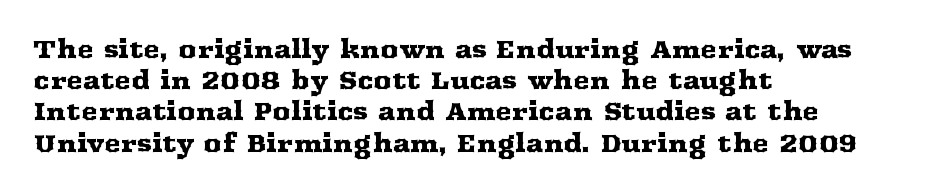
Q: Is the text italic (slanted)? A: No, it is upright.
Q: Is the text underlined? A: No.
Q: How is the paragraph aligned? A: Left-aligned.
Q: Is the spacing between letters normal or unusually wide? A: Normal.
Q: Is the spacing between lines tight, normal or loose? A: Normal.
